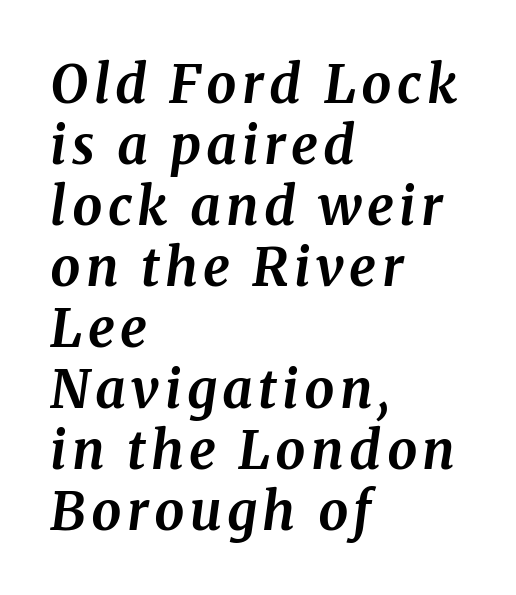
The image shows 53 px bold serif type, italic (leaning right); set left-aligned, tight line spacing (1.15x), not underlined; medium stroke contrast and a medium x-height.
